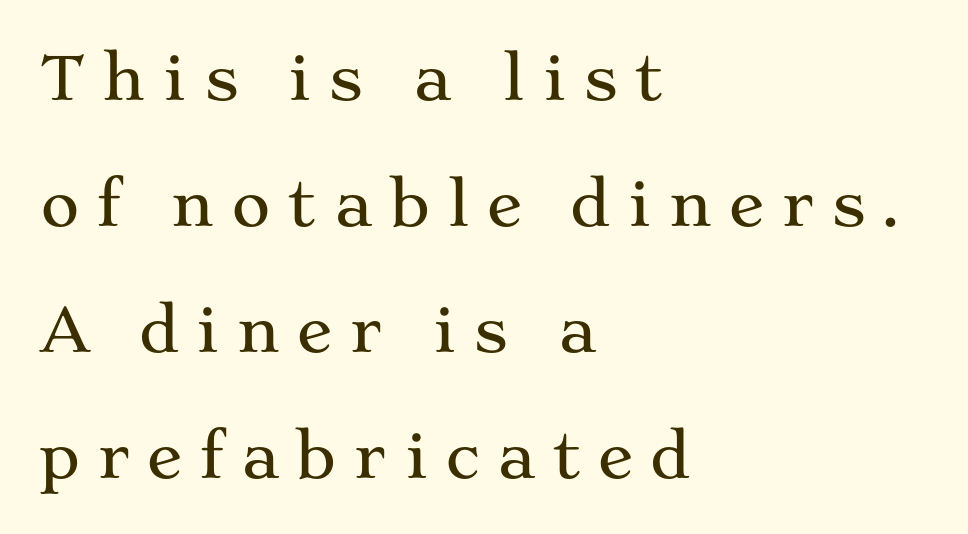
The specimen reads as upright at a glance. Character widths vary here, with narrow letters taking less room than wide ones. The typesetter chose a ragged-right arrangement here. Reading down the column, the eye jumps a long way to each next line.
